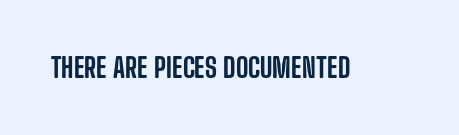
{"italic": "no", "underline": "no", "letter_spacing": "normal", "letter_spacing_em": 0.0, "glyph_px": 27}
